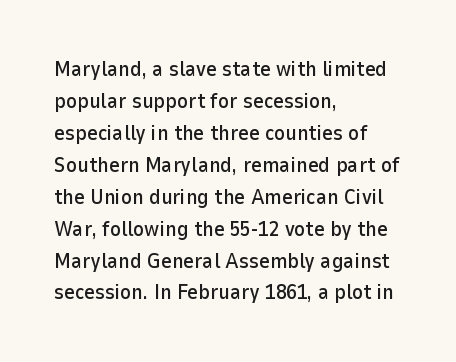
{"italic": "no", "underline": "no", "align": "left", "line_spacing": "normal", "line_spacing_ratio": 1.52, "letter_spacing": "normal", "letter_spacing_em": 0.0, "glyph_px": 21}
